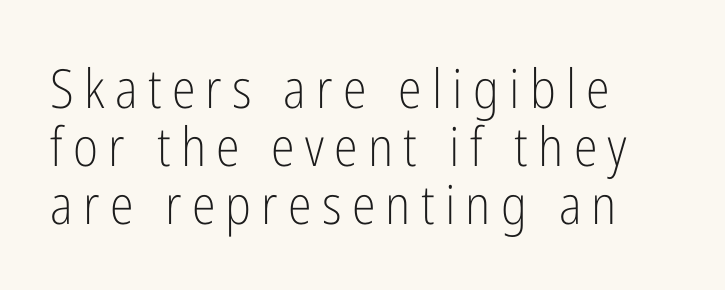
The passage shown is typeset with a sans-serif family. The leading is snug, giving the passage a crowded texture. Varying glyph widths throughout — classic text-font behaviour. The cut favours lightness, reaching ordinary text weight at its darkest. The passage is arranged the way most books set body copy — flush left.
